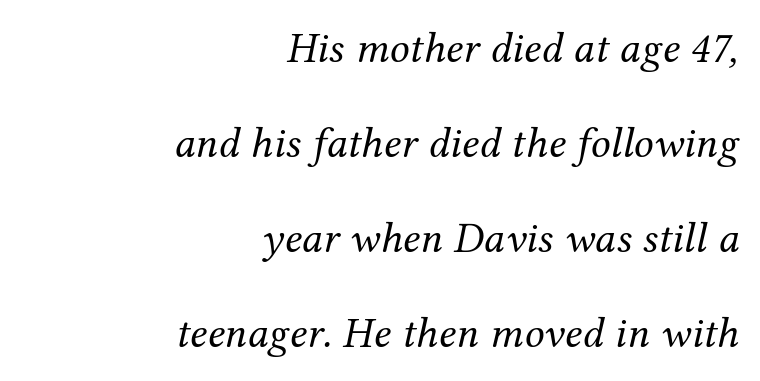
The image shows 44 px regular-weight serif type, italic (leaning right); set right-aligned, loose line spacing (2.16x), normal letter spacing, not underlined; medium stroke contrast and a medium x-height.
